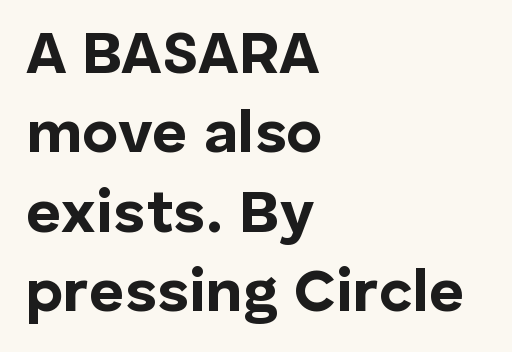
Short note: letters normally spaced. Leftover space on each line is placed entirely after the last word. The letters advance in unequal steps, a hallmark of proportional type. Posture: upright roman.
